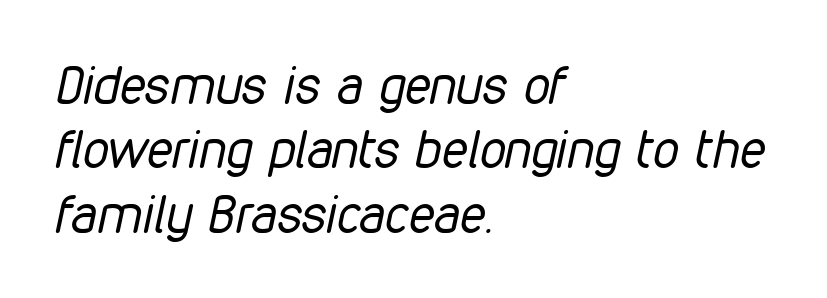
Q: Is the text bold? A: No.
Q: Is the text italic (slanted)? A: Yes, it leans right by about 12 degrees.
Q: Is the text underlined? A: No.
Q: How is the paragraph aligned? A: Left-aligned.
Q: Is the spacing between letters normal or unusually wide? A: Normal.
Q: Width (condensed, normal, or wide)? A: Condensed.
Q: Stroke contrast? A: Low.
Q: x-height? A: Medium.
Q: Monospaced? A: No.
